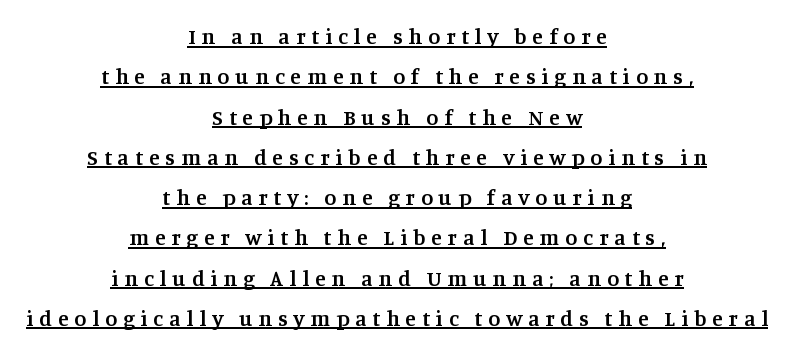
Q: Is the text bold? A: Semi-bold.
Q: Is the text italic (slanted)? A: No, it is upright.
Q: Is the text underlined? A: Yes.
Q: How is the paragraph aligned? A: Centered.
Q: Is the spacing between letters normal or unusually wide? A: Unusually wide.
